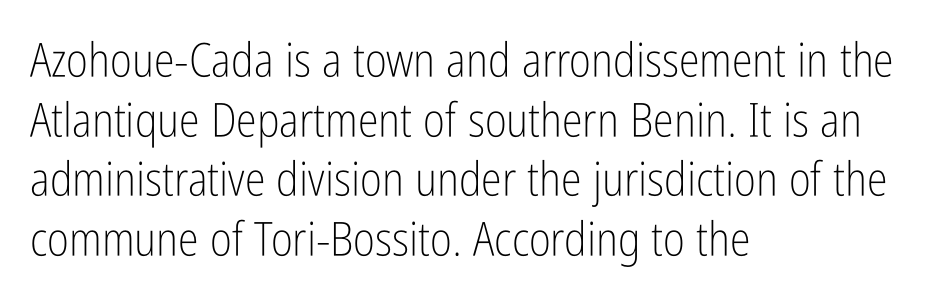
{"serif": "no", "italic": "no", "bold": "no", "weight": "light", "width": "condensed", "stroke_contrast": "low", "x_height": "medium", "monospaced": "no", "underline": "no", "align": "left", "line_spacing": "normal", "line_spacing_ratio": 1.27, "letter_spacing": "normal", "letter_spacing_em": 0.0, "glyph_px": 47}
